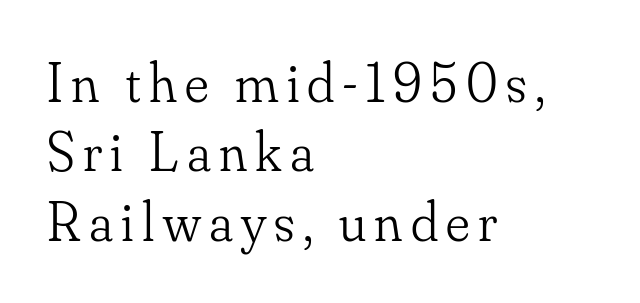
The specimen reads as upright at a glance. Is this a fixed-width face? No — the glyphs have proportional, varying widths. Nobody drew a line under any word here. To sum up the face: it has serifs.
